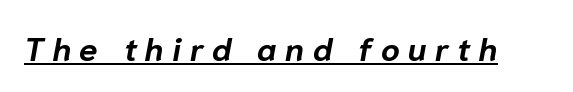
The image shows 33 px bold type, italic (leaning right); set unusually wide letter spacing (+0.26 em), underlined; low stroke contrast and a medium x-height.
